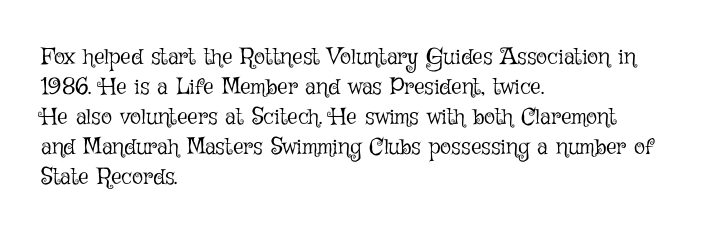
Q: Is the text bold? A: No.
Q: Is the text italic (slanted)? A: No, it is upright.
Q: Is the text underlined? A: No.
Q: How is the paragraph aligned? A: Left-aligned.
Q: Is the spacing between letters normal or unusually wide? A: Normal.
Q: Is the spacing between lines tight, normal or loose? A: Normal.
